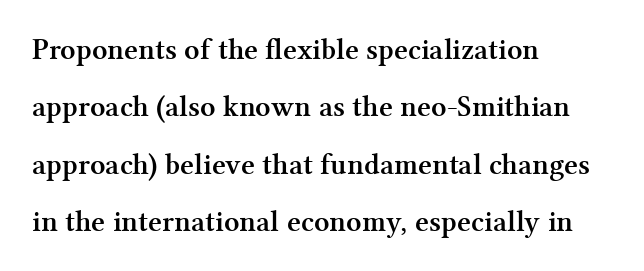
The image shows 30 px semibold serif type, upright; set left-aligned, loose line spacing (1.91x), normal letter spacing, not underlined; medium stroke contrast and a medium x-height.
